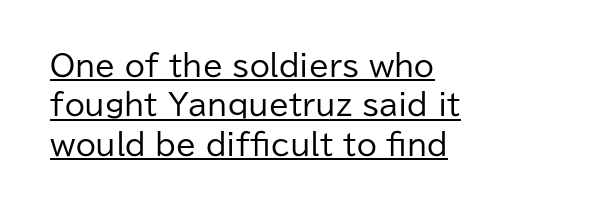
Q: Is the text bold? A: No.
Q: Is the text italic (slanted)? A: No, it is upright.
Q: Is the typeface a serif or a sans-serif typeface? A: Sans-serif.
Q: Is the text underlined? A: Yes.
Q: How is the paragraph aligned? A: Left-aligned.
Q: Is the spacing between letters normal or unusually wide? A: Normal.
Q: Is the spacing between lines tight, normal or loose? A: Normal.
Q: Width (condensed, normal, or wide)? A: Normal.
Q: Stroke contrast? A: Low.
Q: x-height? A: Medium.
Q: Monospaced? A: No.
